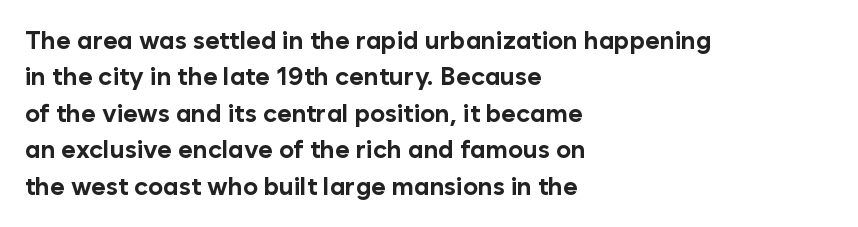
{"italic": "no", "bold": "yes", "underline": "no", "align": "left", "line_spacing": "normal", "line_spacing_ratio": 1.46, "letter_spacing": "normal", "letter_spacing_em": 0.0, "glyph_px": 25}
